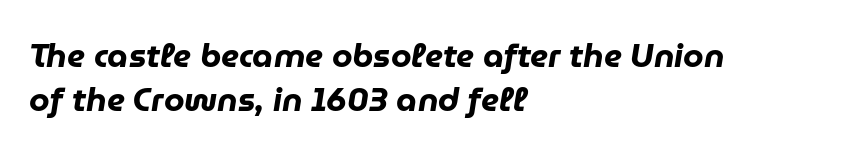
{"italic": "yes", "lean": "right", "slant_degrees": 9, "bold": "yes", "weight": "heavy", "width": "normal", "stroke_contrast": "low", "x_height": "medium", "monospaced": "no", "underline": "no", "align": "left", "line_spacing": "normal", "line_spacing_ratio": 1.33, "letter_spacing": "normal", "letter_spacing_em": 0.0, "glyph_px": 33}
